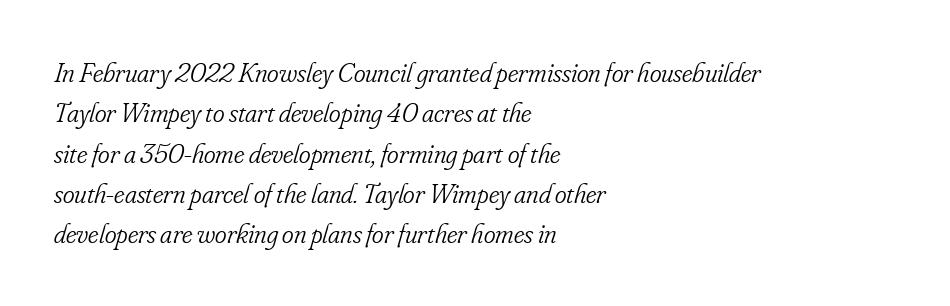
The image shows 28 px light, condensed serif type, italic (leaning right); set left-aligned, normal line spacing (1.44x), normal letter spacing, not underlined; low stroke contrast and a small x-height.
